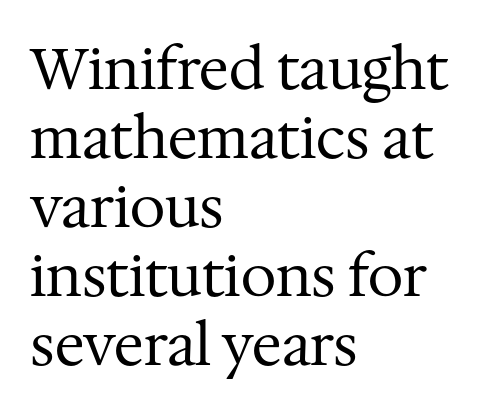
The image shows 57 px regular-weight serif type, upright; set left-aligned, line spacing 1.21x, normal letter spacing, not underlined; medium stroke contrast and a medium x-height.
